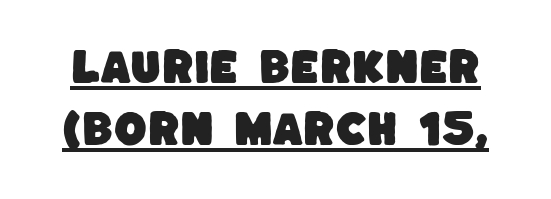
Observe the ordinary spacing: letters are neighbours, not strangers. Do the characters align in a grid? No, the font is proportional. Grotesque or geometric, the face here clearly has no serifs. Regular leading. Each line of the rendering has a horizontal stroke beneath the glyphs.
